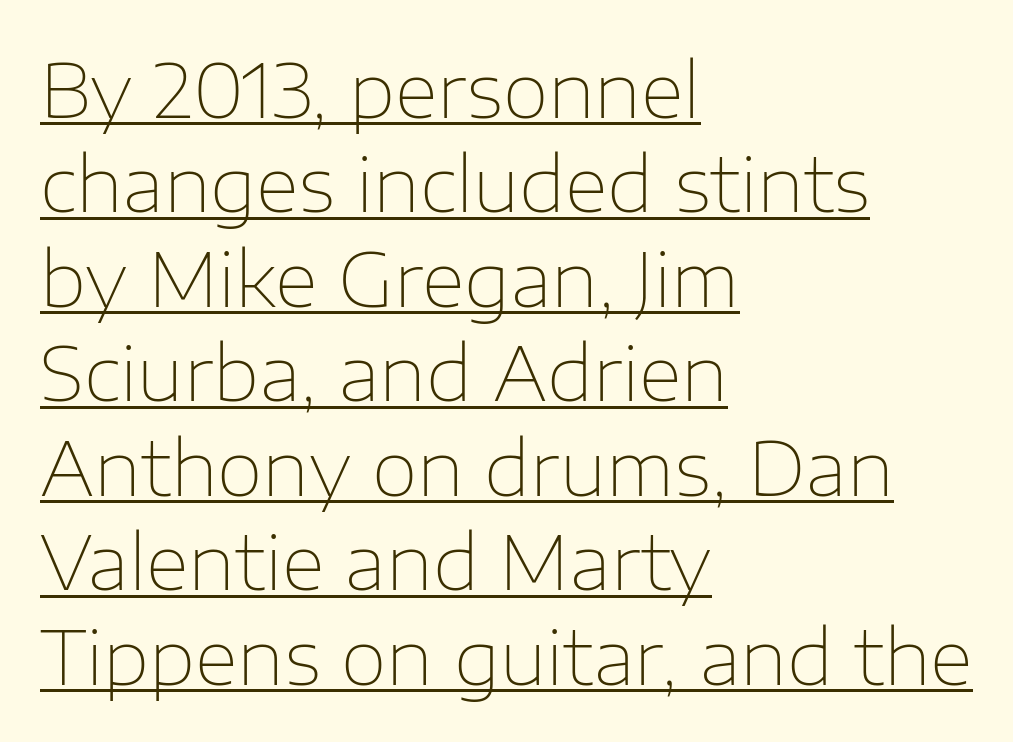
Reading down the column, the eye jumps a familiar distance to each next line. The letters advance in unequal steps, a hallmark of proportional type. No heavy texture on the line: the type isn't bold. What stands out about the letter spacing? Nothing — it is the standard amount. The designer went with a sans here, leaving each stem footless. Is the block centered? No — it sits flush against the left margin.
